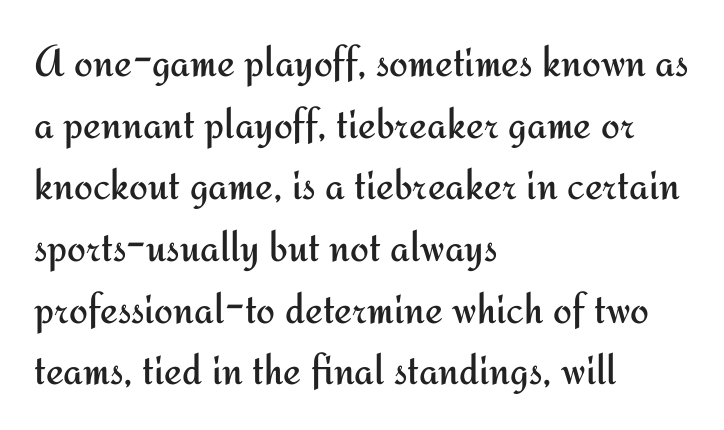
The image shows 45 px regular-weight sans-serif type, upright; set left-aligned, normal line spacing (1.37x), normal letter spacing, not underlined; medium stroke contrast and a small x-height.
